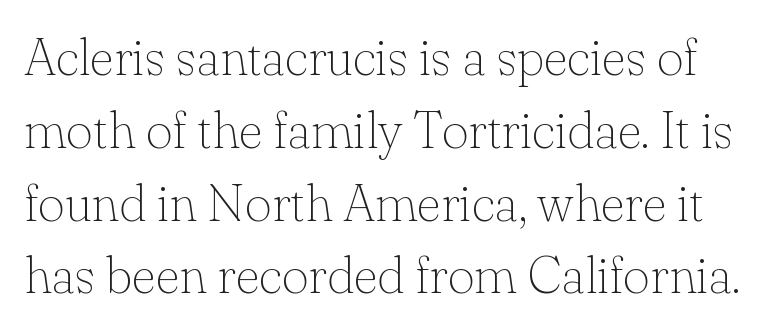
{"serif": "yes", "italic": "no", "bold": "no", "weight": "thin", "width": "normal", "stroke_contrast": "low", "x_height": "small", "monospaced": "no", "underline": "no", "line_spacing": "normal", "line_spacing_ratio": 1.4, "letter_spacing": "normal", "letter_spacing_em": 0.0, "glyph_px": 52}
